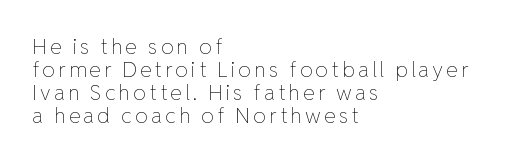
The image shows 21 px text type, upright; set left-aligned, tight line spacing (1.1x), not underlined.
